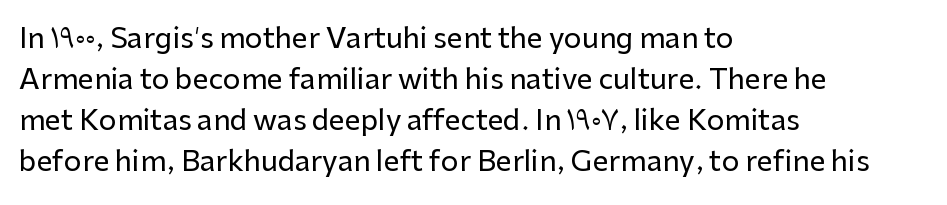
Q: Is the text italic (slanted)? A: No, it is upright.
Q: Is the typeface a serif or a sans-serif typeface? A: Sans-serif.
Q: Is the text underlined? A: No.
Q: How is the paragraph aligned? A: Left-aligned.
Q: Is the spacing between letters normal or unusually wide? A: Normal.
Q: Is the spacing between lines tight, normal or loose? A: Normal.
Q: Width (condensed, normal, or wide)? A: Normal.
Q: Stroke contrast? A: Low.
Q: x-height? A: Medium.
Q: Monospaced? A: No.
